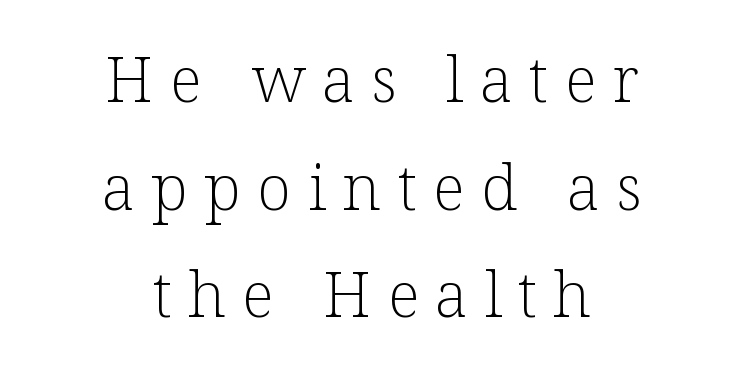
The image shows 63 px light serif type, upright; set centered, line spacing 1.71x, unusually wide letter spacing (+0.26 em), not underlined; low stroke contrast and a medium x-height.
